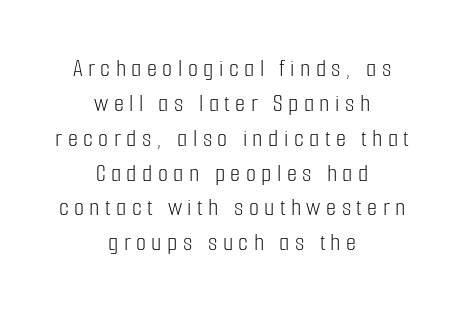
The image shows 26 px text type, upright; set centered, normal line spacing (1.34x), unusually wide letter spacing (+0.21 em), not underlined.
